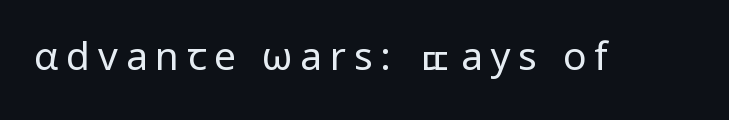
The image shows 39 px regular-weight sans-serif type, upright; set unusually wide letter spacing (+0.2 em), not underlined; low stroke contrast and a medium x-height.
